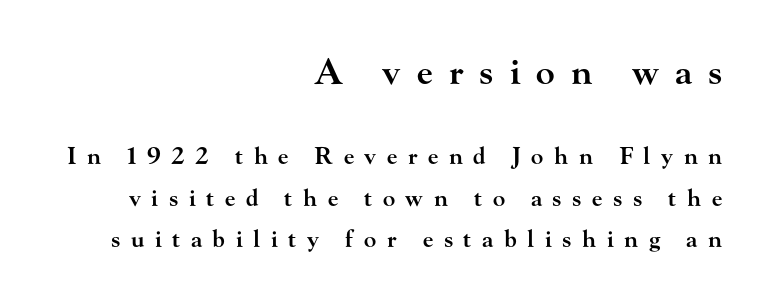
The image shows 35 px semibold, wide serif type, upright; set right-aligned, line spacing 1.82x, unusually wide letter spacing (+0.46 em), not underlined; the first (top) block is 1.52x larger; high stroke contrast and a small x-height.
